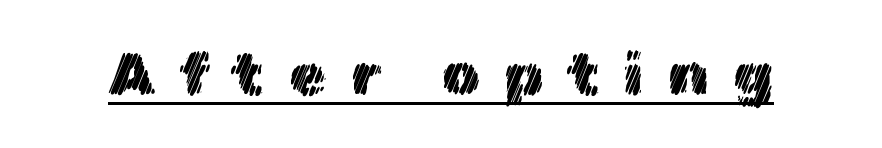
The image shows 61 px text type, upright; set unusually wide letter spacing (+0.39 em), underlined; a medium x-height.
